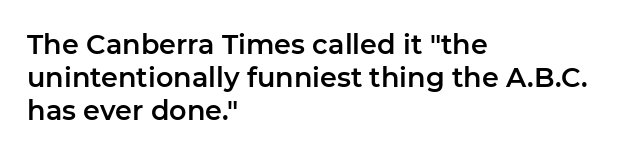
Every row of glyphs begins at an identical x-position on the left. These lines were composed using upright roman letters. Standard letterfit; no display-style spreading of the glyphs. The glyphs are unaccompanied by any horizontal stroke below them.
